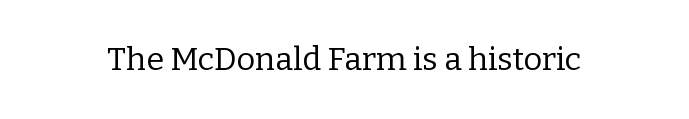
The image shows 32 px regular-weight serif type, upright; set normal letter spacing, not underlined; low stroke contrast and a medium x-height.
